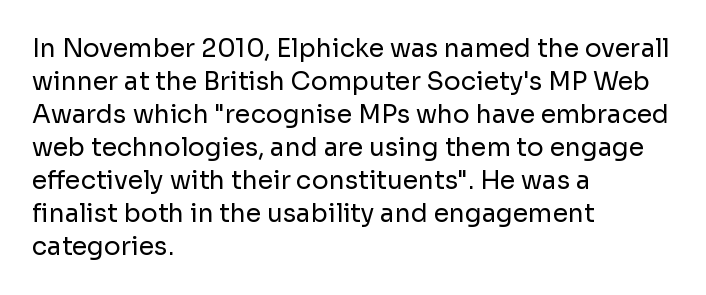
Q: Is the text bold? A: No.
Q: Is the text italic (slanted)? A: No, it is upright.
Q: Is the text underlined? A: No.
Q: How is the paragraph aligned? A: Left-aligned.
Q: Is the spacing between letters normal or unusually wide? A: Normal.
Q: Is the spacing between lines tight, normal or loose? A: Normal.
